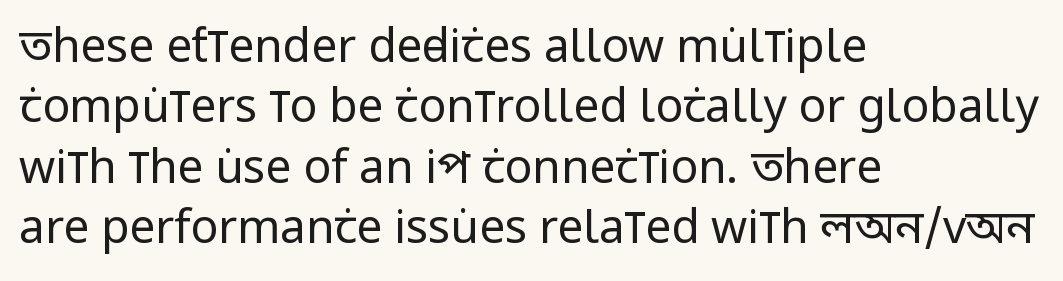
The image shows 46 px regular-weight, condensed sans-serif type, upright; set left-aligned, normal line spacing (1.31x), normal letter spacing, not underlined; low stroke contrast and a large x-height.
